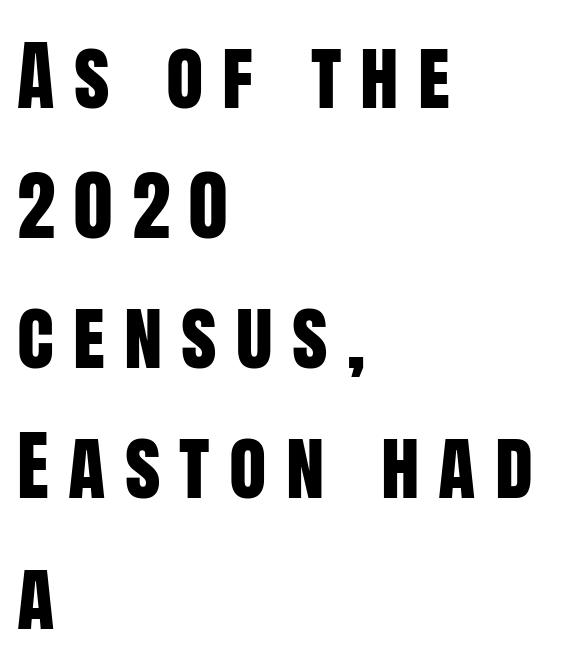
{"serif": "no", "italic": "no", "width": "condensed", "stroke_contrast": "low", "x_height": "large", "monospaced": "no", "underline": "no", "align": "left", "line_spacing": "normal", "line_spacing_ratio": 1.69, "letter_spacing": "wide", "letter_spacing_em": 0.25, "glyph_px": 77}
